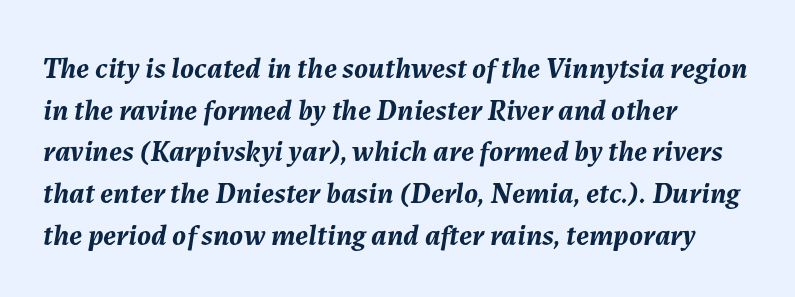
{"italic": "yes", "lean": "right", "slant_degrees": 7, "bold": "yes", "weight": "semibold", "width": "normal", "stroke_contrast": "medium", "x_height": "medium", "monospaced": "no", "underline": "no", "align": "left", "line_spacing": "normal", "line_spacing_ratio": 1.39, "letter_spacing": "normal", "letter_spacing_em": 0.0, "glyph_px": 30}
